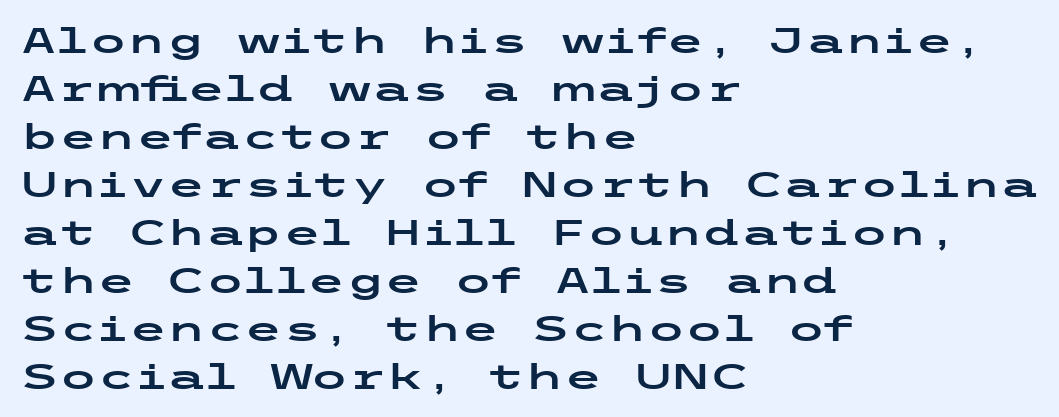
{"serif": "no", "italic": "no", "width": "wide", "stroke_contrast": "low", "x_height": "medium", "underline": "no", "align": "left", "line_spacing": "normal", "line_spacing_ratio": 1.37, "letter_spacing": "normal", "letter_spacing_em": 0.0, "glyph_px": 35}
